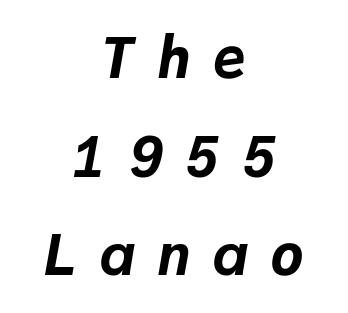
Fixed-width glyphs throughout — classic coding-font behaviour. Looking at the ascenders, they clearly lean. The baseline area is clear. The characters look thick and weighty, a clear bold. The typesetter chose a symmetrical, centered arrangement here. How are the letters spaced? Widely, with obvious added tracking.
